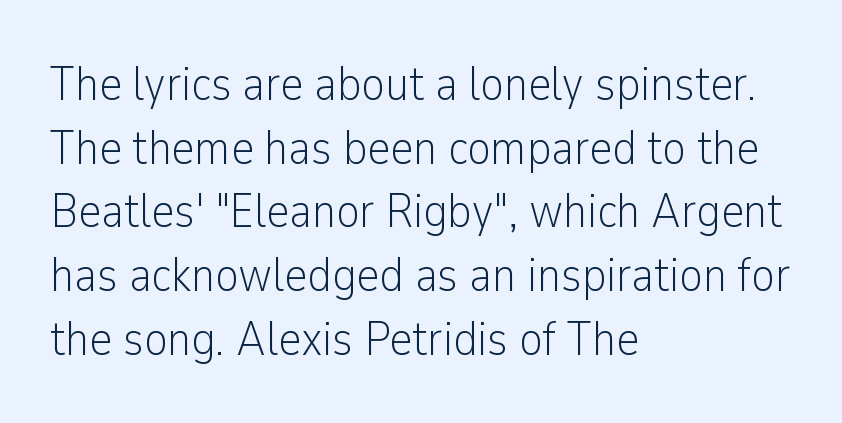
These lines were composed using upright roman letters. The horizontal fit of the characters is conventional and even. Grotesque or geometric, the face here clearly has no serifs. Proportional: the letters do not fall into vertical columns. Stroke mass is kept to a normal reading level or below.
